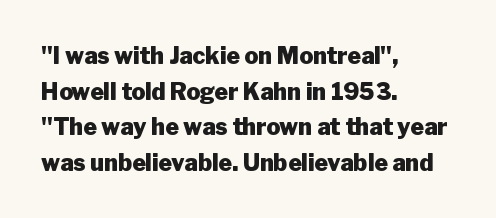
Q: Is the text bold? A: Yes.
Q: Is the text italic (slanted)? A: No, it is upright.
Q: Is the text underlined? A: No.
Q: How is the paragraph aligned? A: Left-aligned.
Q: Is the spacing between letters normal or unusually wide? A: Normal.
Q: Is the spacing between lines tight, normal or loose? A: Normal.
